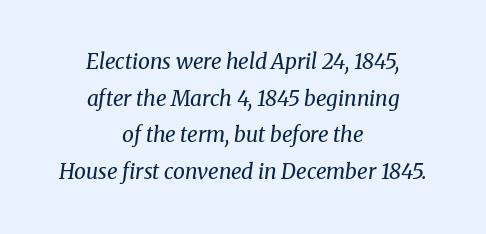
The image shows 21 px text type, italic (leaning right); set centered, line spacing 1.75x, normal letter spacing, not underlined.
